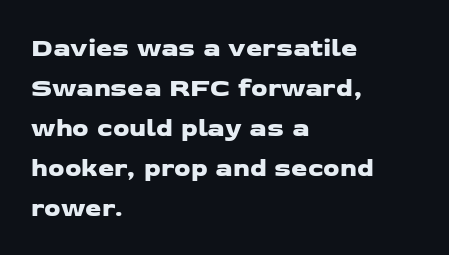
{"underline": "no", "align": "left", "line_spacing": "normal", "line_spacing_ratio": 1.54, "letter_spacing": "normal", "letter_spacing_em": 0.0, "glyph_px": 26}
